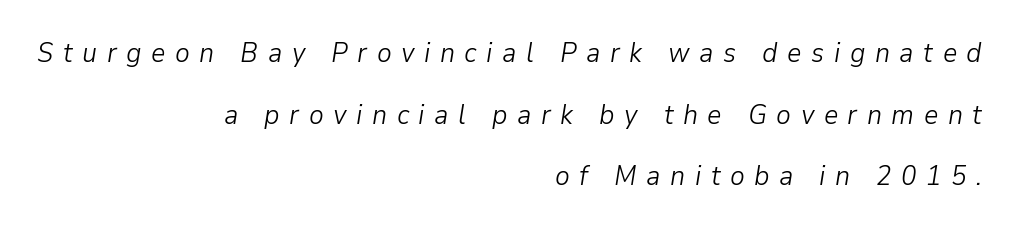
Q: Is the text bold? A: No.
Q: Is the text italic (slanted)? A: Yes, it leans right by about 9 degrees.
Q: Is the text underlined? A: No.
Q: How is the paragraph aligned? A: Right-aligned.
Q: Is the spacing between letters normal or unusually wide? A: Unusually wide.
Q: Is the spacing between lines tight, normal or loose? A: Loose.
Q: Width (condensed, normal, or wide)? A: Normal.
Q: Stroke contrast? A: Low.
Q: x-height? A: Medium.
Q: Monospaced? A: No.
